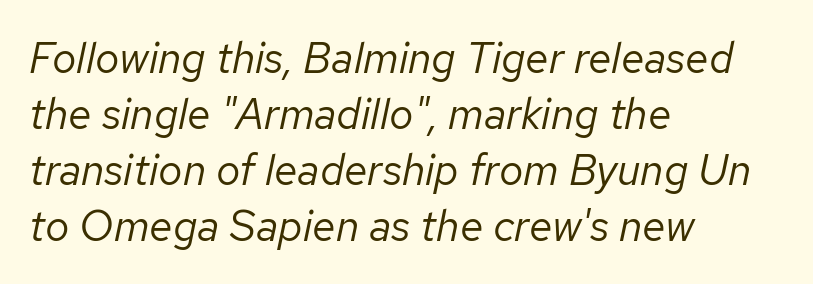
{"italic": "yes", "lean": "right", "slant_degrees": 12, "bold": "no", "weight": "regular", "width": "normal", "stroke_contrast": "low", "x_height": "medium", "monospaced": "no", "underline": "no", "align": "left", "line_spacing": "normal", "line_spacing_ratio": 1.3, "letter_spacing": "normal", "letter_spacing_em": 0.0, "glyph_px": 43}
